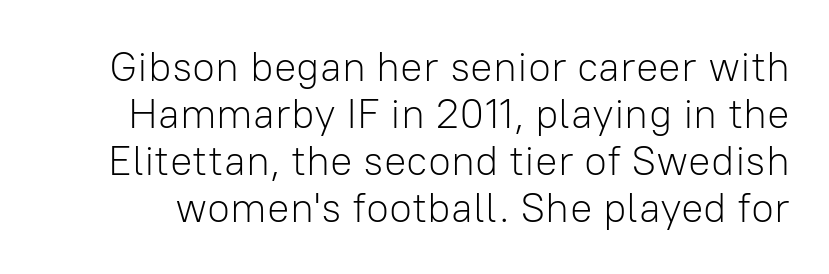
The font sits on the lighter half of the weight spectrum, regular included. You could barely slide anything between these rows. Rendered with straight, roman letterforms. Note the varied advance widths — an 'i' is clearly narrower than an 'm'. Is the letter spacing exaggerated? No — it looks like the ordinary default. Is this a sans? Yes — the strokes have no serifs.
